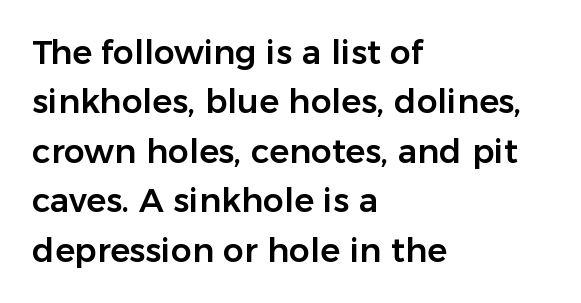
The image shows 33 px sans-serif type, upright; set left-aligned, normal line spacing (1.5x), normal letter spacing, not underlined; low stroke contrast and a medium x-height.
